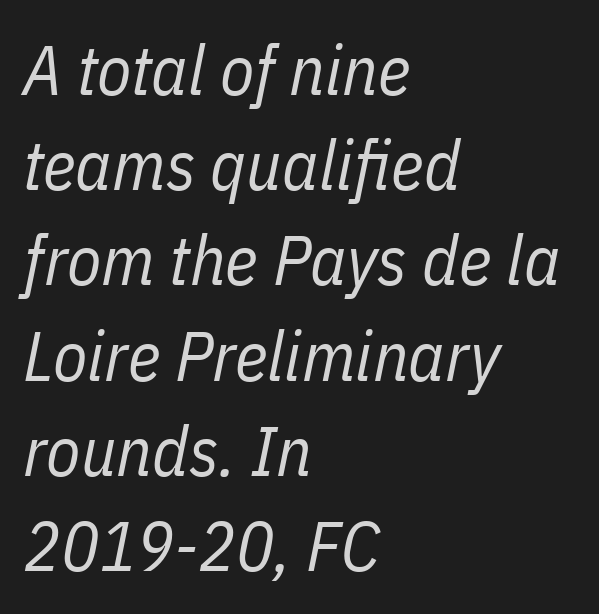
No extra tracking has been applied to these lines. Any mark beneath the type? The region is blank. Heaviness? Minimal to ordinary, like unemphasized prose. Is the block centered? No — it sits flush against the left margin. Every character sits at an angle, as italics do.
